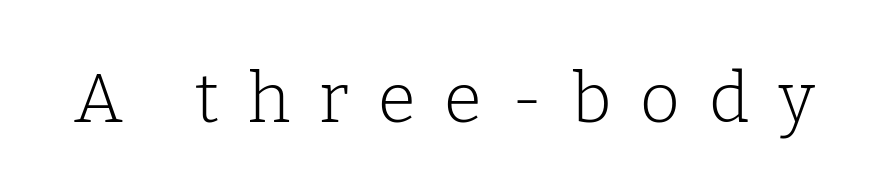
{"serif": "yes", "italic": "no", "bold": "no", "weight": "light", "width": "normal", "stroke_contrast": "low", "x_height": "medium", "monospaced": "no", "underline": "no", "letter_spacing": "wide", "letter_spacing_em": 0.42, "glyph_px": 69}
